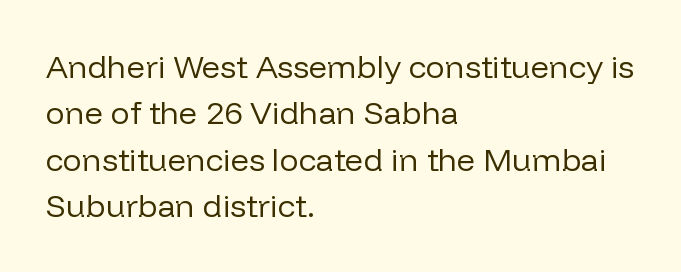
Q: Is the text bold? A: No.
Q: Is the text italic (slanted)? A: No, it is upright.
Q: Is the typeface a serif or a sans-serif typeface? A: Sans-serif.
Q: Is the text underlined? A: No.
Q: How is the paragraph aligned? A: Left-aligned.
Q: Is the spacing between letters normal or unusually wide? A: Normal.
Q: Is the spacing between lines tight, normal or loose? A: Normal.
Q: Width (condensed, normal, or wide)? A: Normal.
Q: Stroke contrast? A: Low.
Q: x-height? A: Medium.
Q: Monospaced? A: No.
